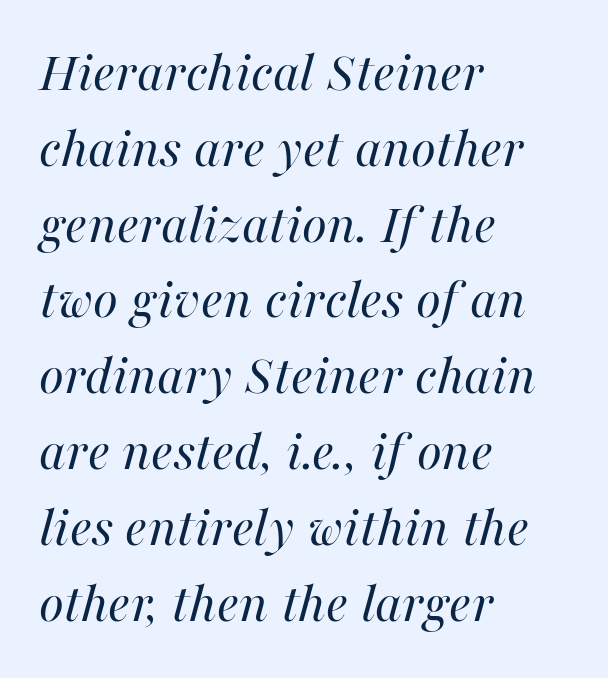
The image shows 57 px regular-weight type, italic (leaning right); set left-aligned, normal line spacing (1.33x), normal letter spacing, not underlined; high stroke contrast and a medium x-height.
